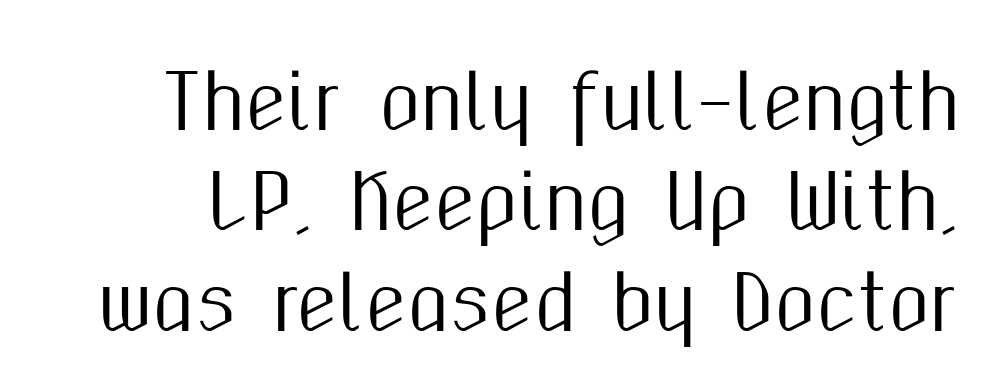
Lines of text with bare space underneath. Observe the absence of serifs on each vertical stroke in this sample. The leading is moderate, giving the passage an even texture. The horizontal fit of the characters is conventional and even. Varying glyph widths throughout — classic text-font behaviour.
